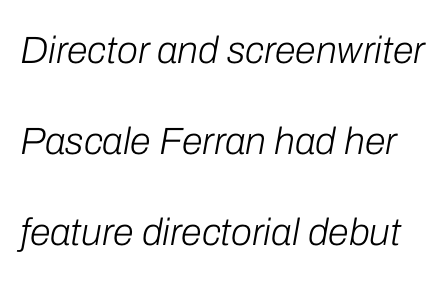
The image shows 38 px light type, italic (leaning right); set loose line spacing (2.39x), normal letter spacing, not underlined; low stroke contrast and a medium x-height.
